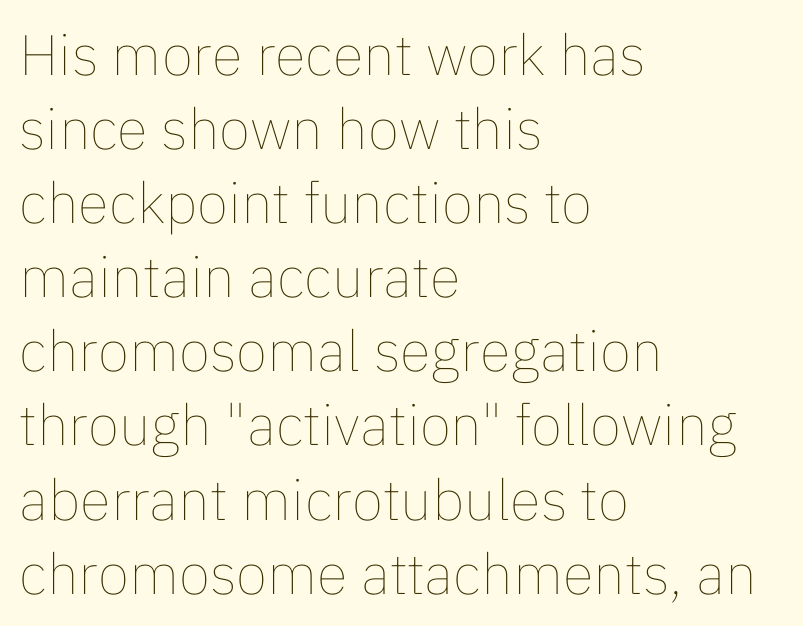
{"italic": "no", "bold": "no", "weight": "thin", "width": "normal", "stroke_contrast": "low", "x_height": "medium", "monospaced": "no", "underline": "no", "align": "left", "line_spacing": "normal", "line_spacing_ratio": 1.3, "letter_spacing": "normal", "letter_spacing_em": 0.0, "glyph_px": 57}
